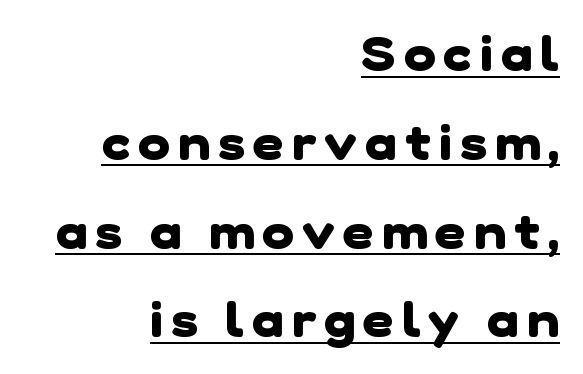
The image shows 48 px heavy sans-serif type; set right-aligned, line spacing 1.85x, underlined; low stroke contrast and a medium x-height.
